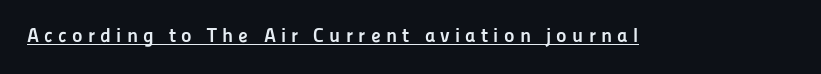
{"italic": "no", "bold": "yes", "underline": "yes", "letter_spacing": "wide", "letter_spacing_em": 0.26, "glyph_px": 20}
